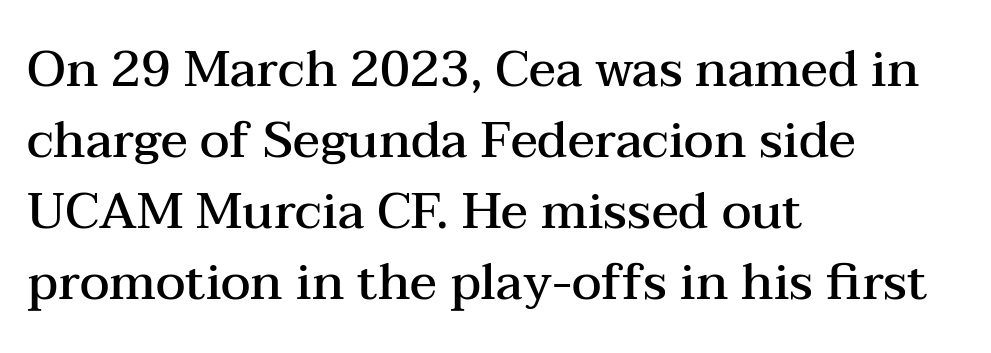
No italicization has been applied; the sample stays upright. Only glyphs here, with clear space below each row. This block has exactly the height ordinary leading produces. Caption: multi-line text, flush left, ragged right.
